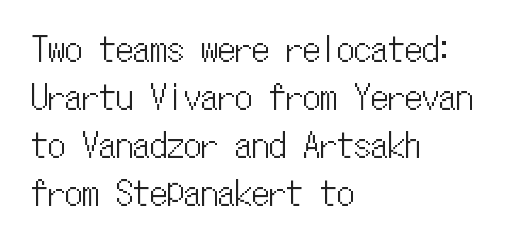
Compared with a centered layout, this one pins lines to the left instead. The space directly below the letters is spotless. How are the letters spaced? Ordinarily, with no added tracking. You can tell it's not italic because the verticals are truly vertical. Every character here occupies the same horizontal width, giving the sample a typewriter-like rhythm. Horizontal bands of white between lines are of average thickness.
